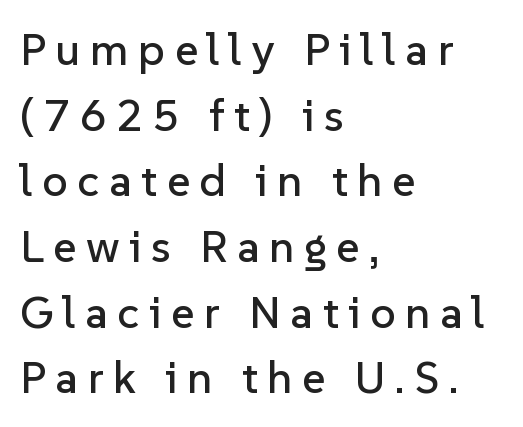
Q: Is the text italic (slanted)? A: No, it is upright.
Q: Is the typeface a serif or a sans-serif typeface? A: Sans-serif.
Q: Is the text underlined? A: No.
Q: How is the paragraph aligned? A: Left-aligned.
Q: Is the spacing between letters normal or unusually wide? A: Unusually wide.
Q: Is the spacing between lines tight, normal or loose? A: Normal.
Q: Width (condensed, normal, or wide)? A: Normal.
Q: Stroke contrast? A: Low.
Q: x-height? A: Medium.
Q: Monospaced? A: No.
